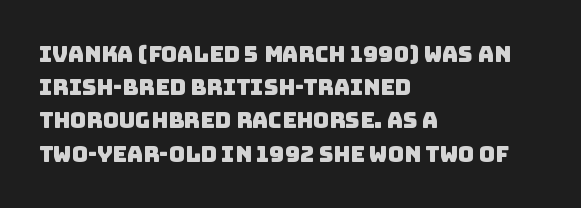
{"underline": "no", "align": "left", "line_spacing": "normal", "line_spacing_ratio": 1.51, "letter_spacing": "normal", "letter_spacing_em": 0.0, "glyph_px": 22}
